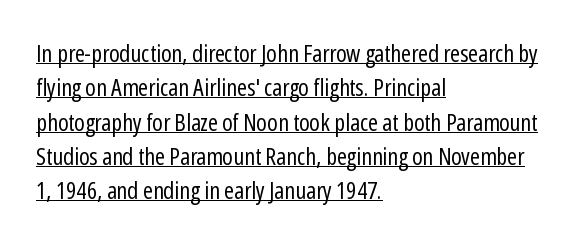
Q: Is the text bold? A: No.
Q: Is the text italic (slanted)? A: No, it is upright.
Q: Is the text underlined? A: Yes.
Q: How is the paragraph aligned? A: Left-aligned.
Q: Is the spacing between letters normal or unusually wide? A: Normal.
Q: Is the spacing between lines tight, normal or loose? A: Normal.
